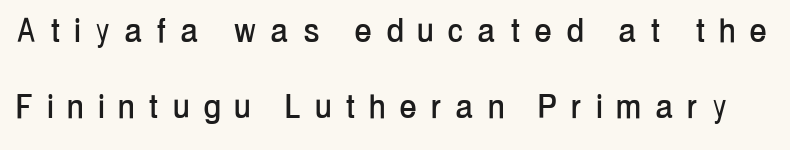
{"serif": "no", "italic": "no", "width": "condensed", "stroke_contrast": "low", "x_height": "medium", "monospaced": "no", "underline": "no", "line_spacing": "loose", "line_spacing_ratio": 1.91, "letter_spacing": "wide", "letter_spacing_em": 0.38, "glyph_px": 40}
